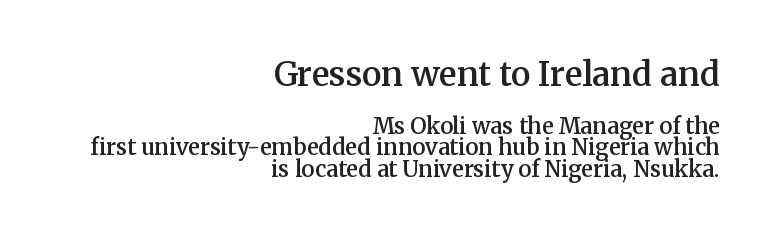
The image shows 33 px semibold serif type, upright; set right-aligned, tight line spacing (0.98x), normal letter spacing, not underlined; the first (top) block is 1.5x larger; medium stroke contrast and a medium x-height.
